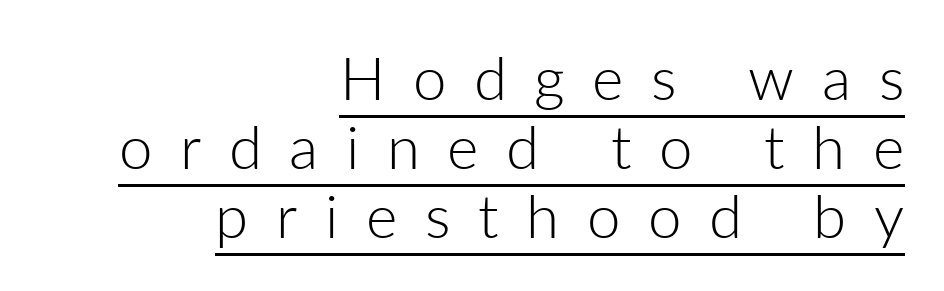
The text block is weighted toward the right margin, trailing off unevenly leftward. Examine the stroke ends and you'll find no serifs. Every stem runs plumb, perpendicular to the baseline. In terms of leading, this rendering errs on the cramped side.
